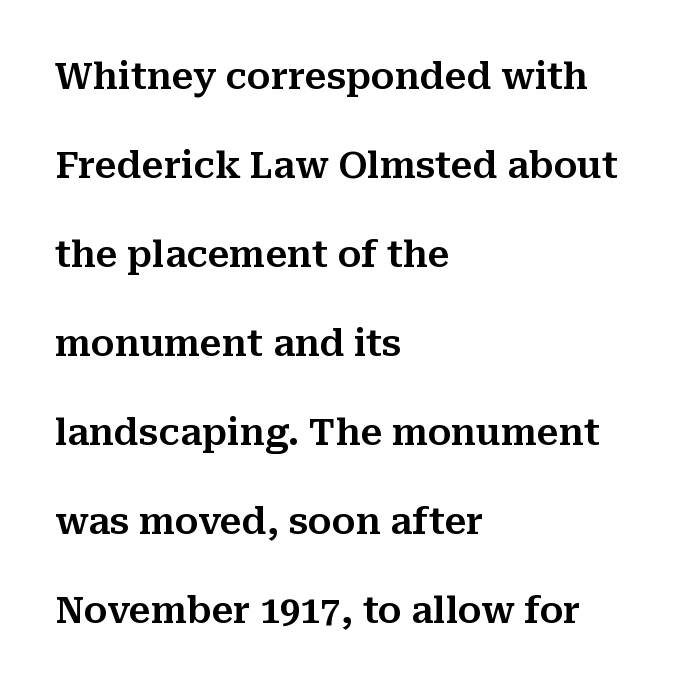
The image shows 36 px serif type, upright; set left-aligned, loose line spacing (2.47x), normal letter spacing, not underlined; medium stroke contrast and a medium x-height.
